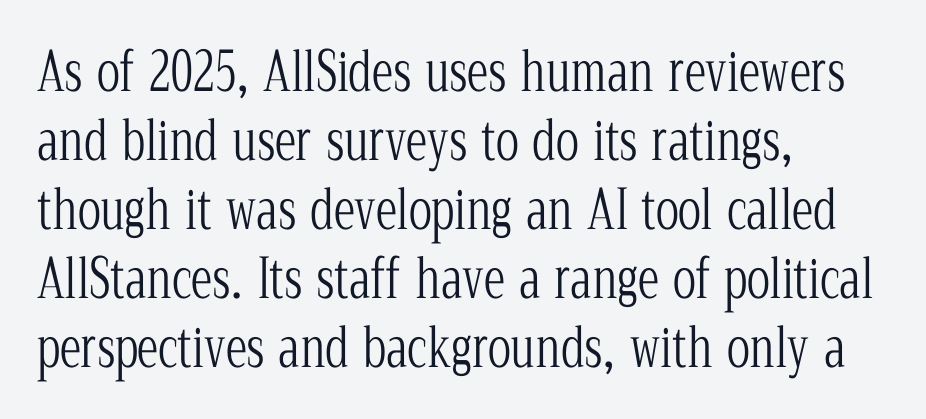
{"serif": "yes", "italic": "no", "bold": "no", "weight": "light", "width": "condensed", "stroke_contrast": "low", "x_height": "medium", "monospaced": "no", "underline": "no", "align": "left", "line_spacing": "normal", "line_spacing_ratio": 1.28, "letter_spacing": "normal", "letter_spacing_em": 0.0, "glyph_px": 54}
